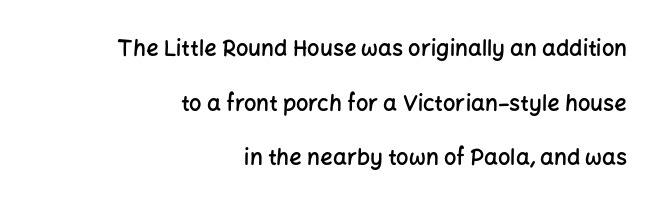
{"italic": "no", "bold": "semi", "underline": "no", "align": "right", "line_spacing": "loose", "line_spacing_ratio": 2.48, "letter_spacing": "normal", "letter_spacing_em": 0.0, "glyph_px": 22}
